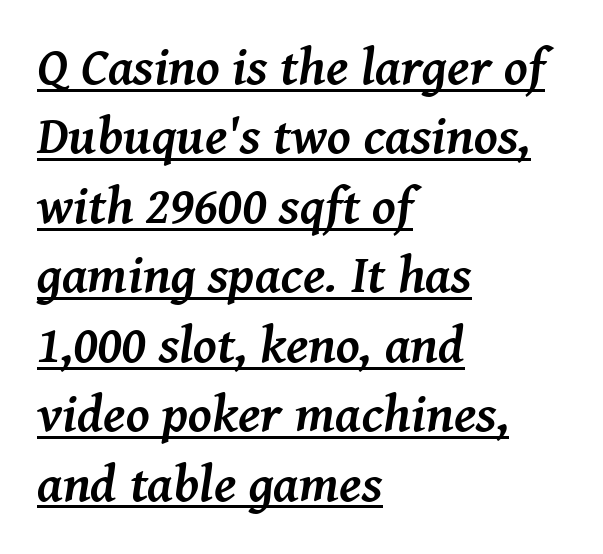
The image shows 53 px semibold serif type, italic (leaning right); set left-aligned, normal line spacing (1.31x), normal letter spacing, underlined; medium stroke contrast and a medium x-height.
